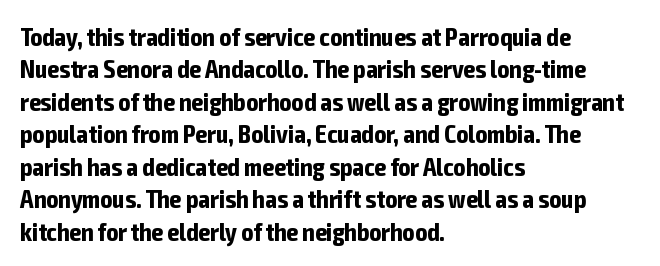
{"italic": "no", "bold": "yes", "underline": "no", "align": "left", "line_spacing": "normal", "line_spacing_ratio": 1.3, "letter_spacing": "normal", "letter_spacing_em": 0.0, "glyph_px": 25}
